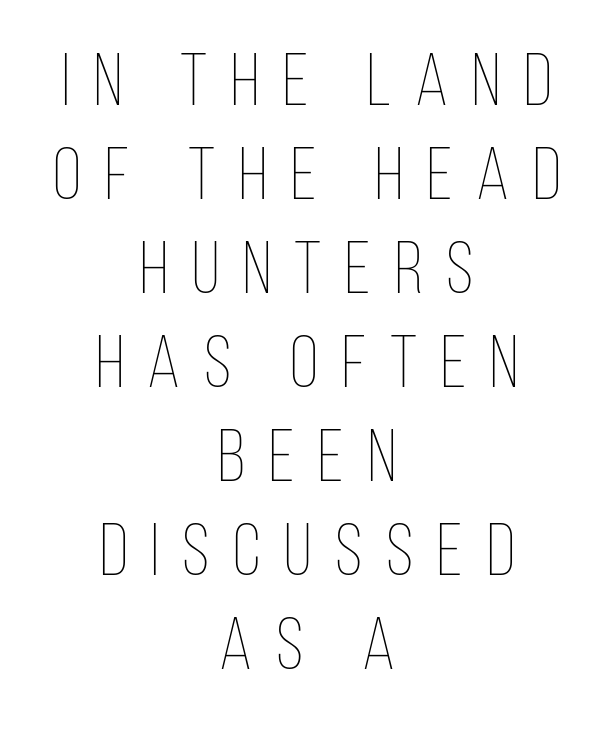
Q: Is the text bold? A: No.
Q: Is the text italic (slanted)? A: No, it is upright.
Q: Is the text underlined? A: No.
Q: How is the paragraph aligned? A: Centered.
Q: Is the spacing between letters normal or unusually wide? A: Unusually wide.
Q: Is the spacing between lines tight, normal or loose? A: Normal.
Q: Width (condensed, normal, or wide)? A: Condensed.
Q: Stroke contrast? A: Low.
Q: x-height? A: Large.
Q: Monospaced? A: No.
